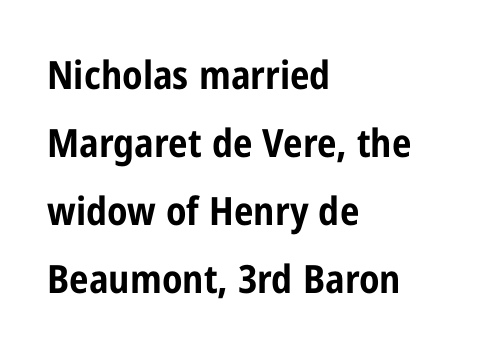
The image shows 39 px bold, condensed sans-serif type, upright; set left-aligned, line spacing 1.74x, normal letter spacing, not underlined; low stroke contrast and a medium x-height.
